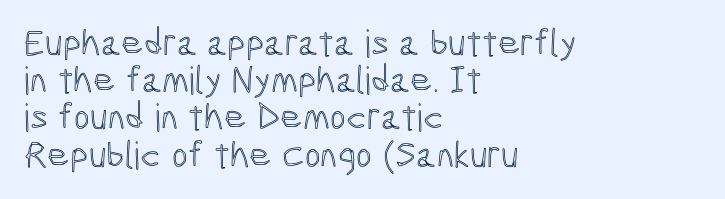
Q: Is the text italic (slanted)? A: No, it is upright.
Q: Is the text underlined? A: No.
Q: How is the paragraph aligned? A: Left-aligned.
Q: Is the spacing between letters normal or unusually wide? A: Normal.
Q: Is the spacing between lines tight, normal or loose? A: Tight.
Q: Width (condensed, normal, or wide)? A: Condensed.
Q: x-height? A: Medium.
Q: Monospaced? A: No.
